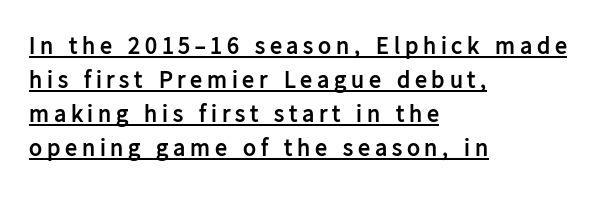
The image shows 24 px bold type, upright; set left-aligned, normal line spacing (1.41x), unusually wide letter spacing (+0.2 em), underlined.
